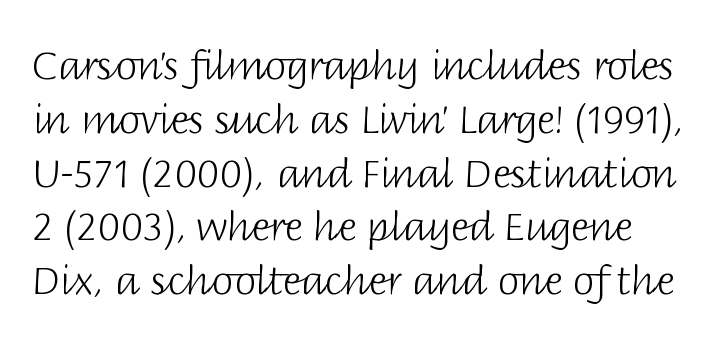
Q: Is the text bold? A: No.
Q: Is the text italic (slanted)? A: No, it is upright.
Q: Is the typeface a serif or a sans-serif typeface? A: Sans-serif.
Q: Is the text underlined? A: No.
Q: Is the spacing between letters normal or unusually wide? A: Normal.
Q: Is the spacing between lines tight, normal or loose? A: Normal.
Q: Width (condensed, normal, or wide)? A: Normal.
Q: Stroke contrast? A: Low.
Q: x-height? A: Large.
Q: Monospaced? A: No.
